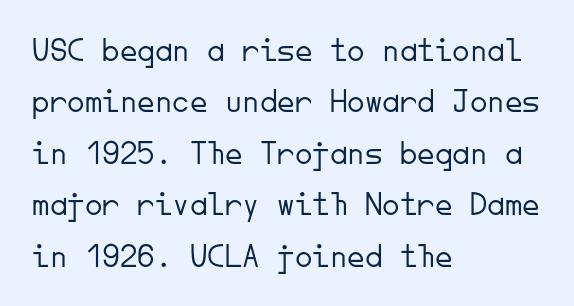
Q: Is the text bold? A: No.
Q: Is the text italic (slanted)? A: No, it is upright.
Q: Is the typeface a serif or a sans-serif typeface? A: Sans-serif.
Q: Is the text underlined? A: No.
Q: How is the paragraph aligned? A: Left-aligned.
Q: Is the spacing between letters normal or unusually wide? A: Normal.
Q: Is the spacing between lines tight, normal or loose? A: Normal.
Q: Width (condensed, normal, or wide)? A: Normal.
Q: Stroke contrast? A: Low.
Q: x-height? A: Small.
Q: Monospaced? A: Yes.
